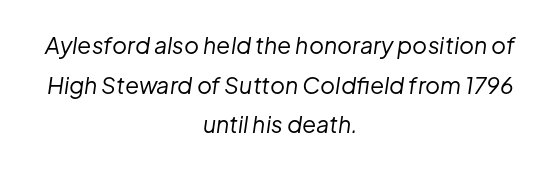
Nobody touched the tracking dial on this one. Leftover space on each line is divided equally before and after the words. It's the slanting kind of type. Bold? No — there's no thickening of the strokes. A clean baseline with only descenders dipping below it.
